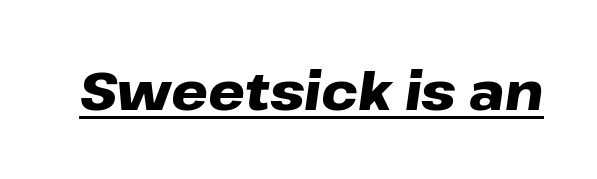
The image shows 52 px heavy, wide type, italic (leaning right); set normal letter spacing, underlined; low stroke contrast and a medium x-height.
